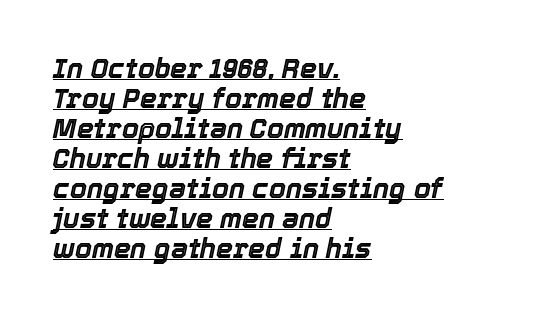
Q: Is the text italic (slanted)? A: Yes, it leans right by about 12 degrees.
Q: Is the text underlined? A: Yes.
Q: How is the paragraph aligned? A: Left-aligned.
Q: Is the spacing between letters normal or unusually wide? A: Normal.
Q: Is the spacing between lines tight, normal or loose? A: Tight.
